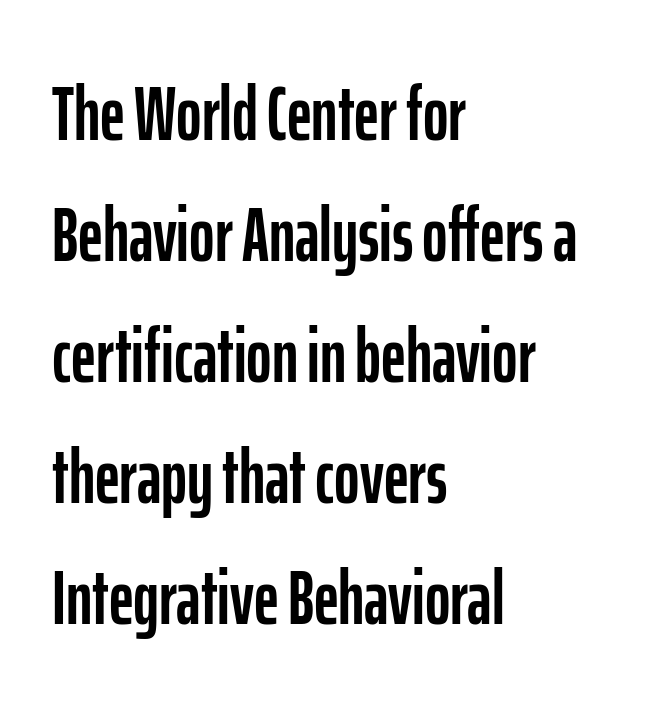
The image shows 77 px condensed sans-serif type, upright; set left-aligned, normal line spacing (1.57x), normal letter spacing, not underlined; low stroke contrast and a medium x-height.
